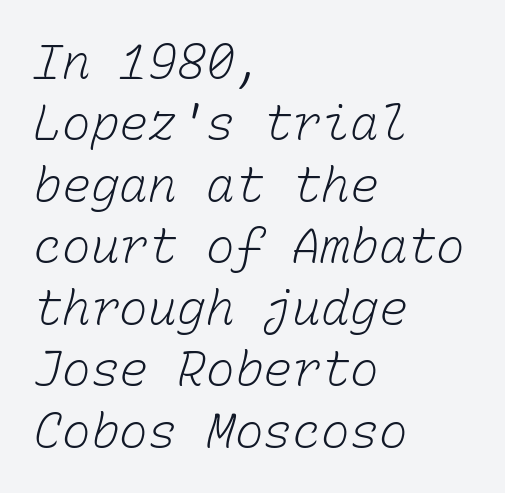
{"bold": "no", "weight": "light", "width": "normal", "stroke_contrast": "low", "x_height": "medium", "monospaced": "yes", "underline": "no", "align": "left", "line_spacing": "normal", "line_spacing_ratio": 1.28, "letter_spacing": "normal", "letter_spacing_em": 0.0, "glyph_px": 48}
